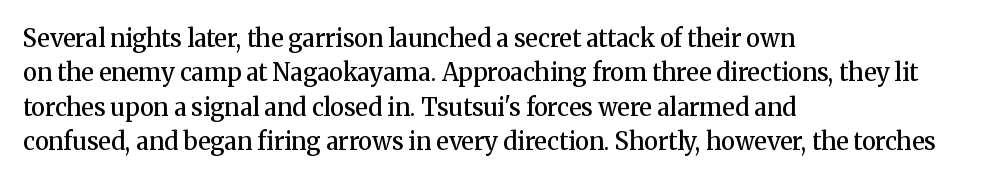
Q: Is the text bold? A: Semi-bold.
Q: Is the text italic (slanted)? A: No, it is upright.
Q: Is the text underlined? A: No.
Q: How is the paragraph aligned? A: Left-aligned.
Q: Is the spacing between letters normal or unusually wide? A: Normal.
Q: Is the spacing between lines tight, normal or loose? A: Normal.
